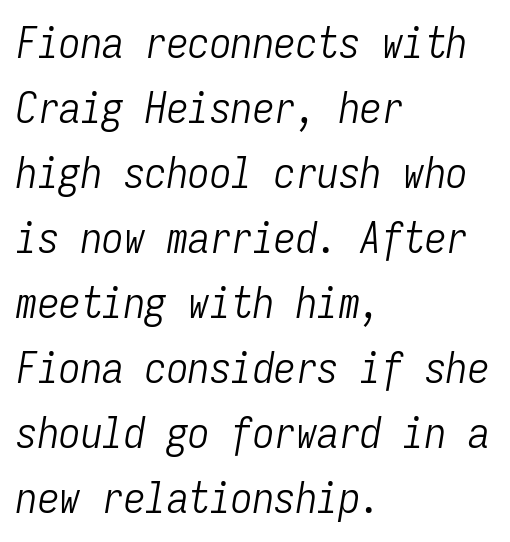
{"italic": "yes", "lean": "right", "slant_degrees": 9, "bold": "no", "weight": "light", "width": "condensed", "stroke_contrast": "low", "x_height": "medium", "monospaced": "yes", "underline": "no", "align": "left", "line_spacing": "normal", "line_spacing_ratio": 1.51, "letter_spacing": "normal", "letter_spacing_em": 0.0, "glyph_px": 43}
